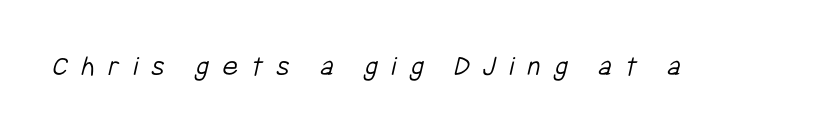
{"serif": "no", "bold": "no", "weight": "light", "width": "condensed", "stroke_contrast": "low", "x_height": "medium", "monospaced": "no", "underline": "no", "letter_spacing": "wide", "letter_spacing_em": 0.45, "glyph_px": 30}
